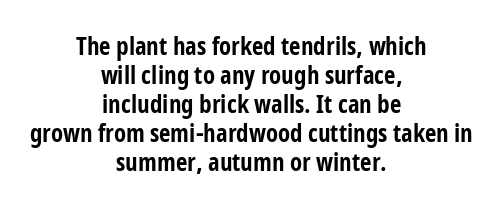
Weight: bold. A typesetter would mark this as roman, not italic. This rendering features lettering with no underline. The type is set solid horizontally, with unmodified tracking.
